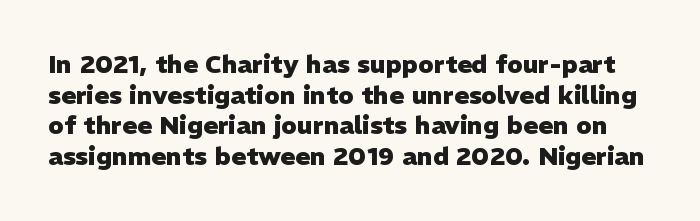
Q: Is the text bold? A: Yes.
Q: Is the text italic (slanted)? A: No, it is upright.
Q: Is the text underlined? A: No.
Q: Is the spacing between letters normal or unusually wide? A: Normal.
